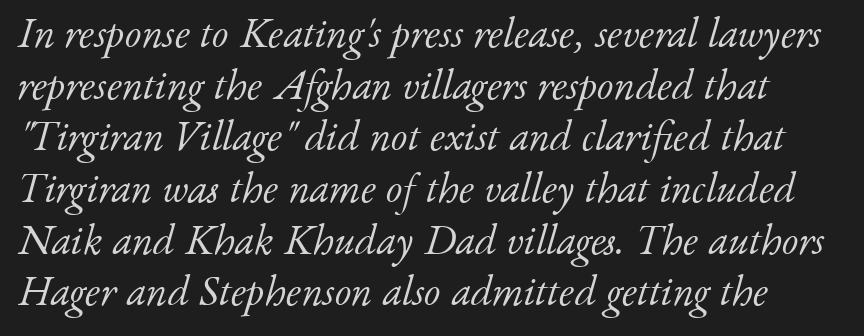
The passage shown is typed in a proportional face where columns would drift. Slant detected: the letters are inclined. Quick note: underline off. The letters carry serifs — small finishing strokes at the ends of their stems. A quiet, ordinary-to-light weight characterises the typeface. Spacing between characters is what you'd get straight out of the box.
